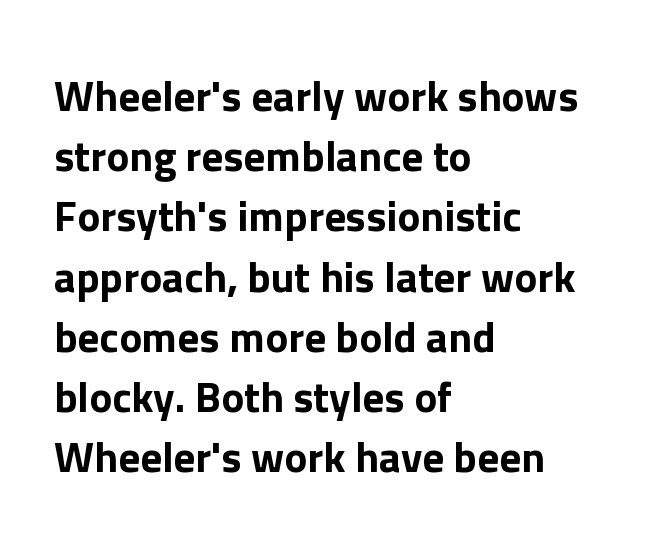
{"serif": "no", "italic": "no", "width": "normal", "stroke_contrast": "low", "x_height": "medium", "monospaced": "no", "underline": "no", "align": "left", "line_spacing": "normal", "line_spacing_ratio": 1.4, "letter_spacing": "normal", "letter_spacing_em": 0.0, "glyph_px": 43}
